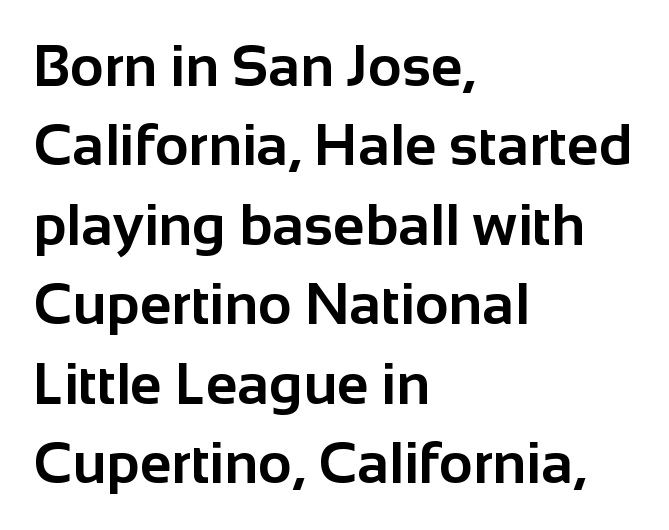
{"serif": "no", "italic": "no", "bold": "yes", "weight": "bold", "width": "normal", "stroke_contrast": "low", "x_height": "medium", "monospaced": "no", "underline": "no", "align": "left", "line_spacing": "normal", "line_spacing_ratio": 1.37, "letter_spacing": "normal", "letter_spacing_em": 0.0, "glyph_px": 58}
